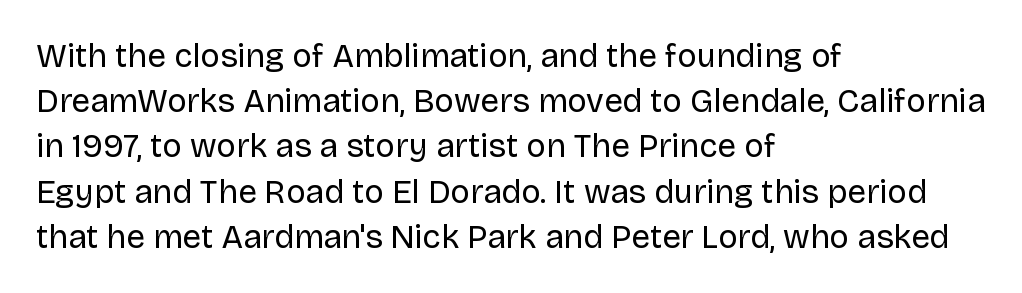
Q: Is the text bold? A: No.
Q: Is the text italic (slanted)? A: No, it is upright.
Q: Is the typeface a serif or a sans-serif typeface? A: Sans-serif.
Q: Is the text underlined? A: No.
Q: How is the paragraph aligned? A: Left-aligned.
Q: Is the spacing between letters normal or unusually wide? A: Normal.
Q: Is the spacing between lines tight, normal or loose? A: Normal.
Q: Width (condensed, normal, or wide)? A: Normal.
Q: Stroke contrast? A: Low.
Q: x-height? A: Large.
Q: Monospaced? A: No.
